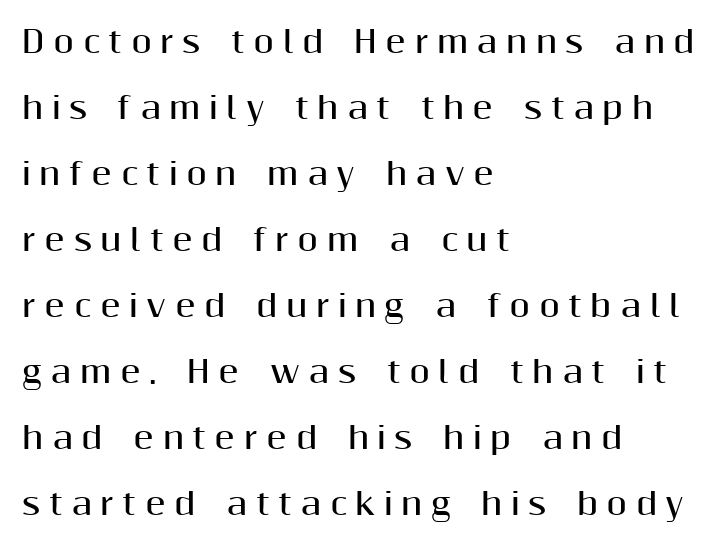
No feet cap the strokes, marking this as sans-serif type. Alignment: flush left. Unmarked baselines from the first word to the last. Compared with an ordinary text face, these strokes are far heavier — a full bold. Italic? Not at all — the glyphs are vertical. The leading is generous, giving the passage an open texture.
